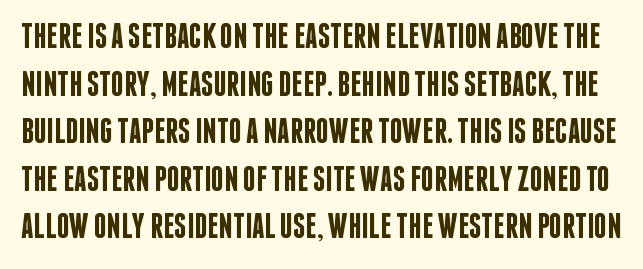
Stems and bowls a touch heavier than normal — semibold. The passage shown has conventional tracking throughout. These lines sit exactly where default settings would place them. The typeface chosen for these lines omits serifs.
